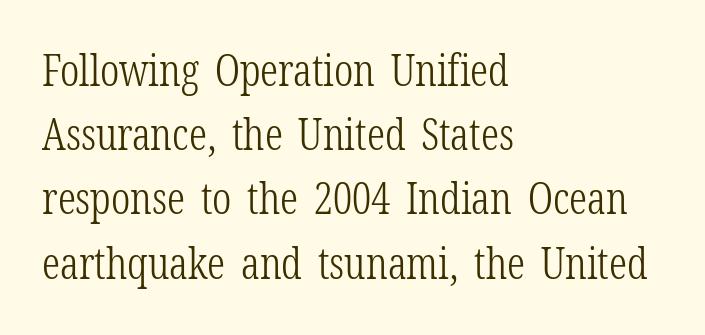
Q: Is the text bold? A: No.
Q: Is the text italic (slanted)? A: No, it is upright.
Q: Is the typeface a serif or a sans-serif typeface? A: Serif.
Q: Is the text underlined? A: No.
Q: How is the paragraph aligned? A: Left-aligned.
Q: Is the spacing between letters normal or unusually wide? A: Normal.
Q: Is the spacing between lines tight, normal or loose? A: Normal.
Q: Width (condensed, normal, or wide)? A: Condensed.
Q: Stroke contrast? A: Low.
Q: x-height? A: Medium.
Q: Monospaced? A: No.
